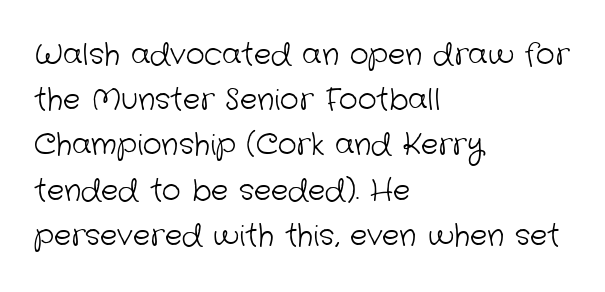
Summary of weight: not heavy and not bold. The foot of each line stays bare and open. This sample keeps an unexceptional amount of space between lines. Standard letterfit; no display-style spreading of the glyphs. Line beginnings align vertically; line endings do not. The rendering uses natural spacing where letterforms have individual widths.
